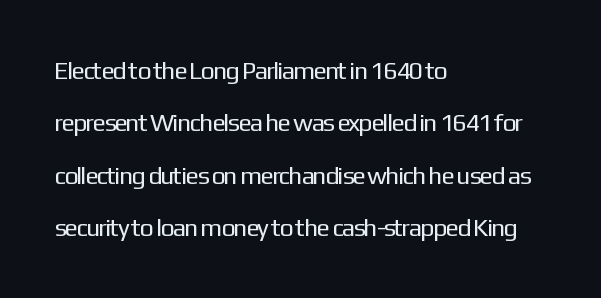
{"italic": "no", "bold": "no", "underline": "no", "align": "left", "line_spacing": "loose", "line_spacing_ratio": 2.1, "letter_spacing": "normal", "letter_spacing_em": 0.0, "glyph_px": 25}
